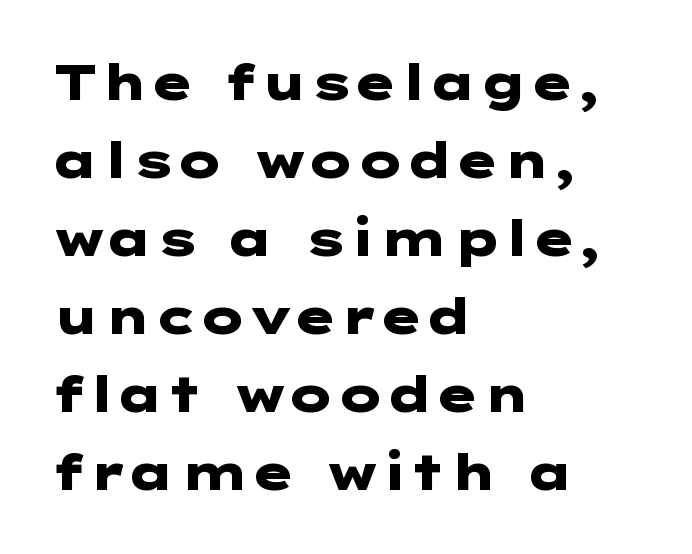
Style check: upright. Reading down the block, your eye returns to a fixed left position each line. A normal amount of white space separates one row of letters from the next. Strokes here are thick enough to call this a true bold. The words here are not underlined.
